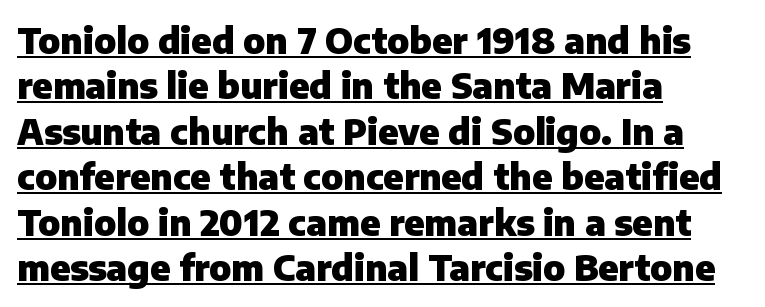
In designer terms, the underline attribute is active on this setting. Alignment: flush left. The face used here is rendered with its standard letterfit. These lines are rendered in a variable-pitch font.
